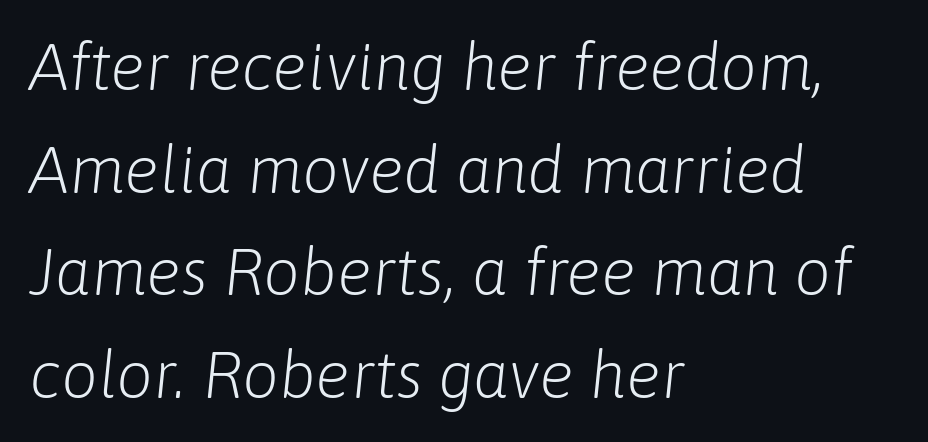
Q: Is the text bold? A: No.
Q: Is the text italic (slanted)? A: Yes, it leans right by about 6 degrees.
Q: Is the text underlined? A: No.
Q: How is the paragraph aligned? A: Left-aligned.
Q: Is the spacing between letters normal or unusually wide? A: Normal.
Q: Is the spacing between lines tight, normal or loose? A: Normal.
Q: Width (condensed, normal, or wide)? A: Normal.
Q: Stroke contrast? A: Low.
Q: x-height? A: Medium.
Q: Monospaced? A: No.
